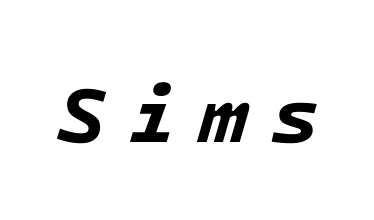
The foot of each line stays bare and open. Display-style spreading of the glyphs; the letterfit is very open. Would a proofreader flag this as italicized? Yes. The sample has been set heavy, in full bold.
